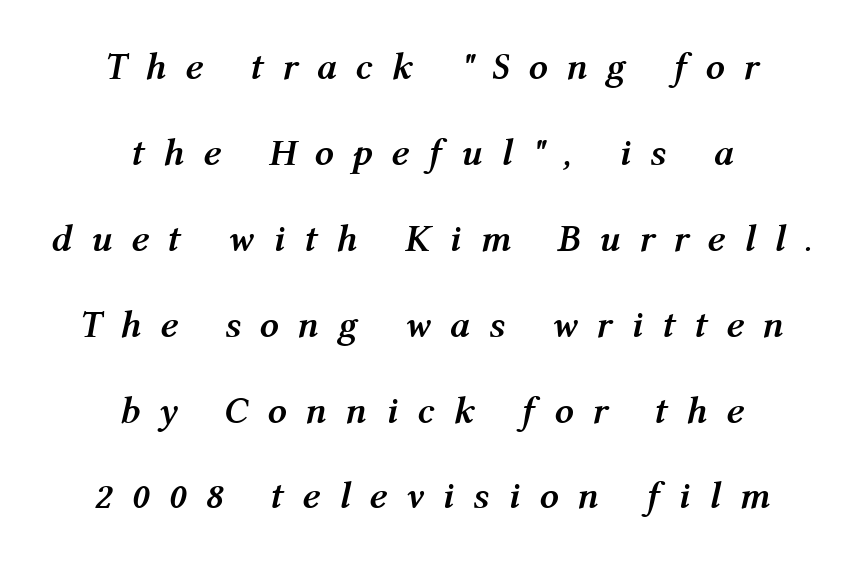
The image shows 38 px semibold type, italic (leaning right); set centered, loose line spacing (2.26x), unusually wide letter spacing (+0.49 em), not underlined; medium stroke contrast and a medium x-height.
